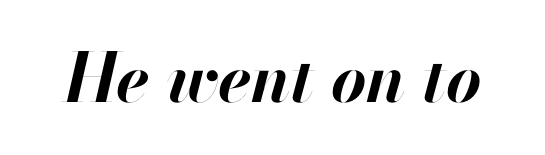
Rendered with sloped, italic letterforms. Tracking value appears to be zero — textbook default spacing. Varying glyph widths throughout — classic text-font behaviour. The gap between lines stays unmarked. Heft: maximum for text — a bold.
